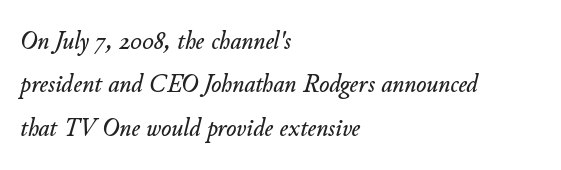
Q: Is the text italic (slanted)? A: Yes, it leans right by about 11 degrees.
Q: Is the text underlined? A: No.
Q: How is the paragraph aligned? A: Left-aligned.
Q: Is the spacing between letters normal or unusually wide? A: Normal.
Q: Is the spacing between lines tight, normal or loose? A: Normal.
